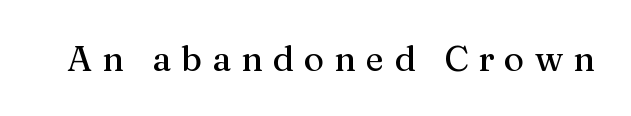
{"serif": "yes", "italic": "no", "width": "normal", "stroke_contrast": "medium", "x_height": "medium", "monospaced": "no", "underline": "no", "letter_spacing": "wide", "letter_spacing_em": 0.29, "glyph_px": 35}
